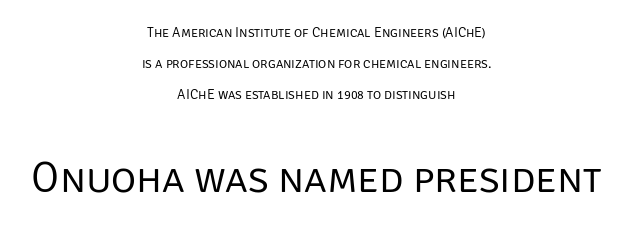
Default kerning and tracking; the words read as compact shapes. Think of a printed novel: that variable character pitch is what you see here. The face used here appears at its bigger size in the lower chunk. Unbolded letterforms with no extra heft. Plain, unruled lines of type.
